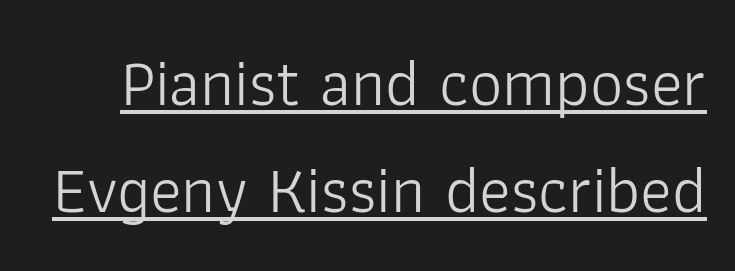
Q: Is the text bold? A: No.
Q: Is the text italic (slanted)? A: No, it is upright.
Q: Is the typeface a serif or a sans-serif typeface? A: Sans-serif.
Q: Is the text underlined? A: Yes.
Q: Is the spacing between letters normal or unusually wide? A: Normal.
Q: Is the spacing between lines tight, normal or loose? A: Normal.
Q: Width (condensed, normal, or wide)? A: Normal.
Q: Stroke contrast? A: Low.
Q: x-height? A: Medium.
Q: Monospaced? A: No.
